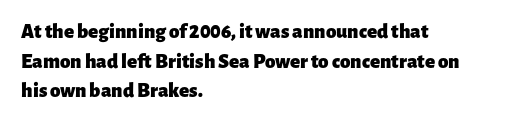
The vertical gap from one line to the next is medium. Beneath every word, the page is bare. Nothing unusual about the tracking: characters are spaced as the font intends. Its strokes are broad and dark, the hallmark of bold type. This sample uses an upright cut, with every glyph sitting square on the baseline. If you drew a ruler down the left edge, every line would touch it.
